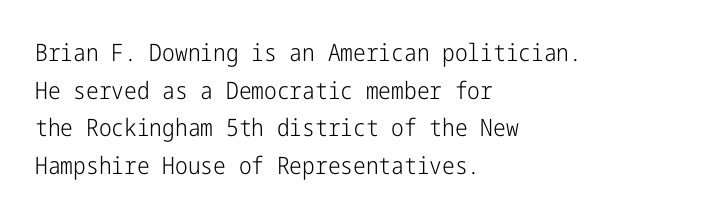
The image shows 24 px text type, upright; set left-aligned, normal line spacing (1.57x), normal letter spacing, not underlined.
